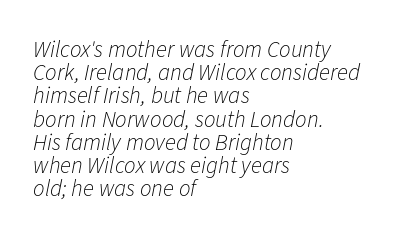
Bold? No — there's no thickening of the strokes. Descender tails drop into unmarked territory. Line beginnings align vertically; line endings do not. The rendering uses a small line-height, squeezing the rows.
